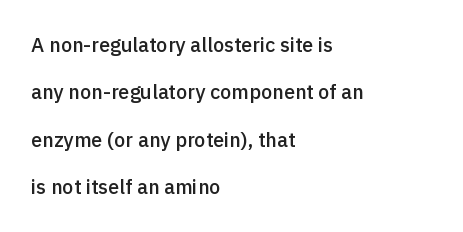
{"italic": "no", "bold": "semi", "underline": "no", "align": "left", "line_spacing": "loose", "line_spacing_ratio": 2.37, "letter_spacing": "normal", "letter_spacing_em": 0.0, "glyph_px": 20}
